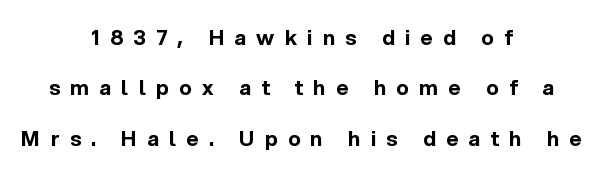
The image shows 21 px bold type, upright; set centered, loose line spacing (2.4x), unusually wide letter spacing (+0.49 em), not underlined.
